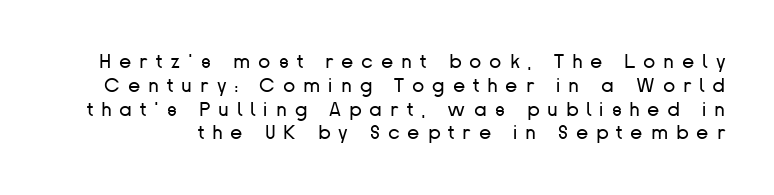
The image shows 20 px text type, upright; set line spacing 1.19x, unusually wide letter spacing (+0.4 em), not underlined.
